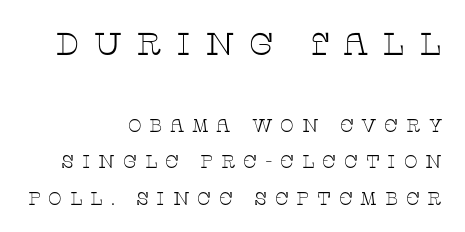
These glyphs show unthickened strokes, regular width or finer. The passage shown has open, widely tracked lettering throughout. The passage shown begins with its larger block and ends with its smaller one. Is this a fixed-width face? No — the glyphs have proportional, varying widths.
